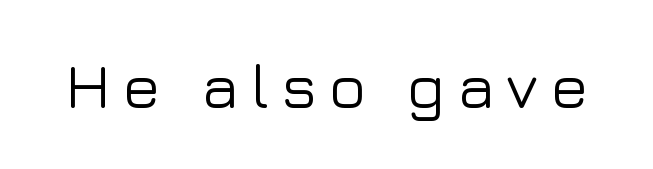
{"serif": "no", "italic": "no", "width": "normal", "stroke_contrast": "low", "x_height": "medium", "monospaced": "no", "underline": "no", "glyph_px": 63}
